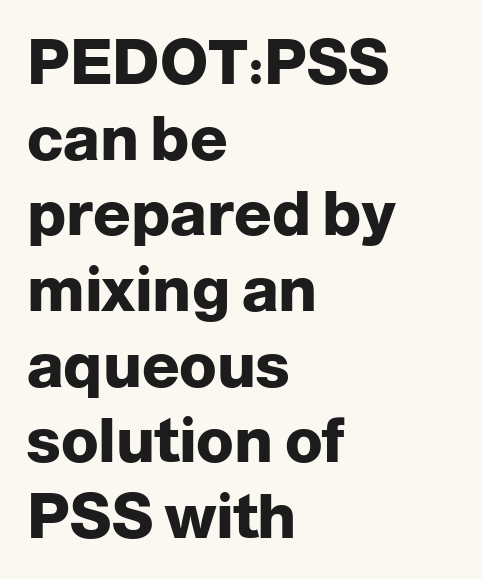
The image shows 62 px heavy sans-serif type, upright; set left-aligned, line spacing 1.22x, normal letter spacing, not underlined; low stroke contrast and a medium x-height.
